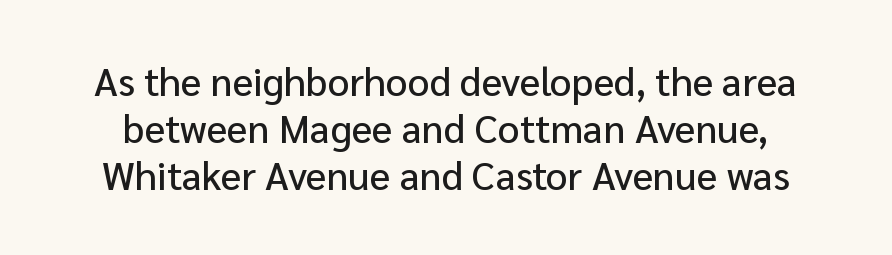
Q: Is the text italic (slanted)? A: No, it is upright.
Q: Is the typeface a serif or a sans-serif typeface? A: Sans-serif.
Q: Is the text underlined? A: No.
Q: Is the spacing between letters normal or unusually wide? A: Normal.
Q: Width (condensed, normal, or wide)? A: Normal.
Q: Stroke contrast? A: Low.
Q: x-height? A: Medium.
Q: Monospaced? A: No.
